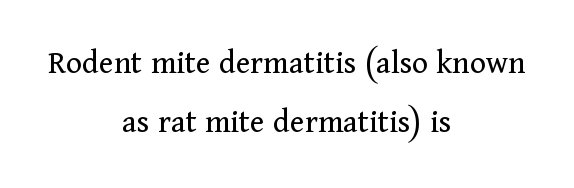
Q: Is the text bold? A: No.
Q: Is the text italic (slanted)? A: No, it is upright.
Q: Is the typeface a serif or a sans-serif typeface? A: Serif.
Q: Is the text underlined? A: No.
Q: How is the paragraph aligned? A: Centered.
Q: Is the spacing between letters normal or unusually wide? A: Normal.
Q: Width (condensed, normal, or wide)? A: Normal.
Q: Stroke contrast? A: Medium.
Q: x-height? A: Medium.
Q: Monospaced? A: No.
